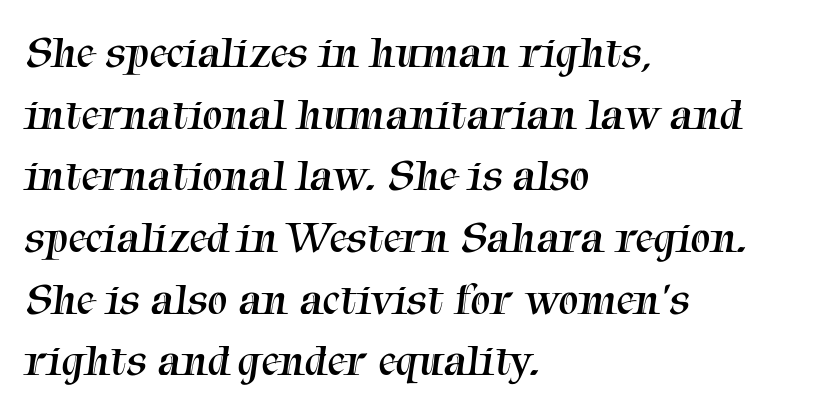
This rendering uses left alignment, leaving the right contour irregular. Descenders hang freely into open space. Stroke terminals: seriffed. These lines sit exactly where default settings would place them.
